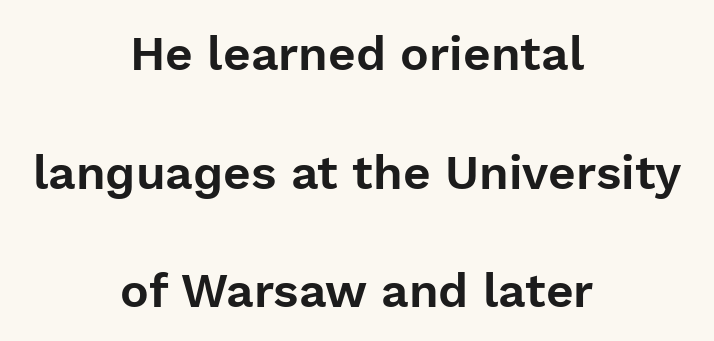
The image shows 48 px sans-serif type, upright; set centered, loose line spacing (2.47x), normal letter spacing, not underlined; a medium x-height.
